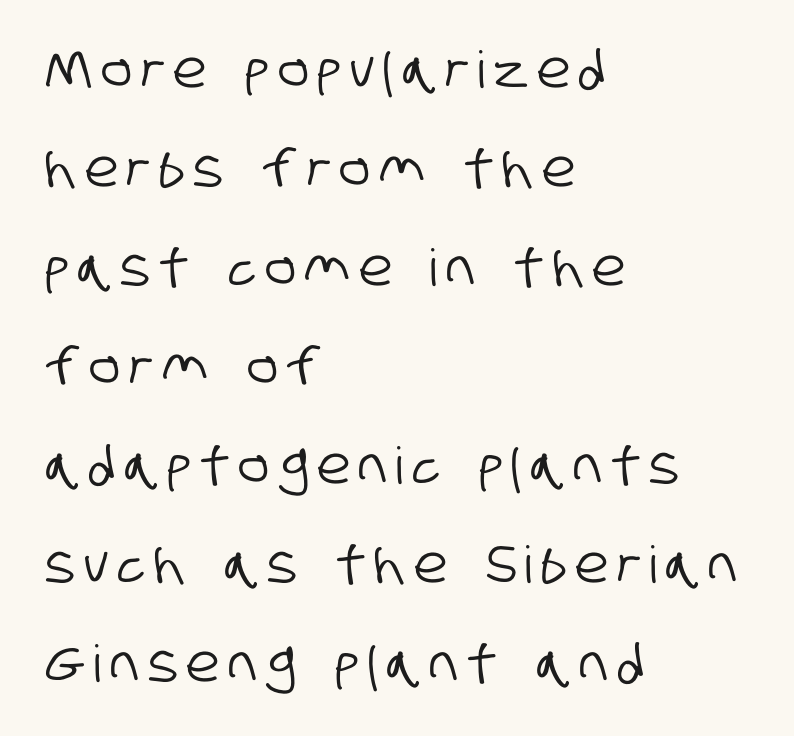
You can tell from the bare stems that sans-serif type was used. Here the designer chose a conventional face with non-uniform glyph widths. Horizontal bands of white between lines are thick stripes. One-word summary of the alignment: left.
